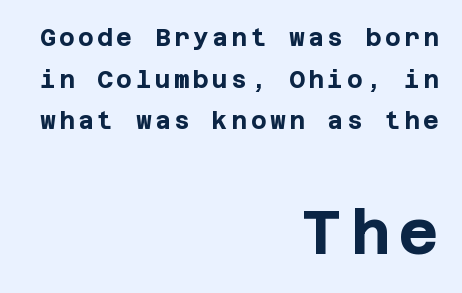
Q: Is the text bold? A: Yes.
Q: Is the text italic (slanted)? A: No, it is upright.
Q: Is the typeface a serif or a sans-serif typeface? A: Sans-serif.
Q: Is the text underlined? A: No.
Q: How is the paragraph aligned? A: Right-aligned.
Q: Which block of text is set in a larger size, the first (top) or the second (bottom)? A: The second (bottom) one.
Q: Width (condensed, normal, or wide)? A: Normal.
Q: Stroke contrast? A: Low.
Q: x-height? A: Large.
